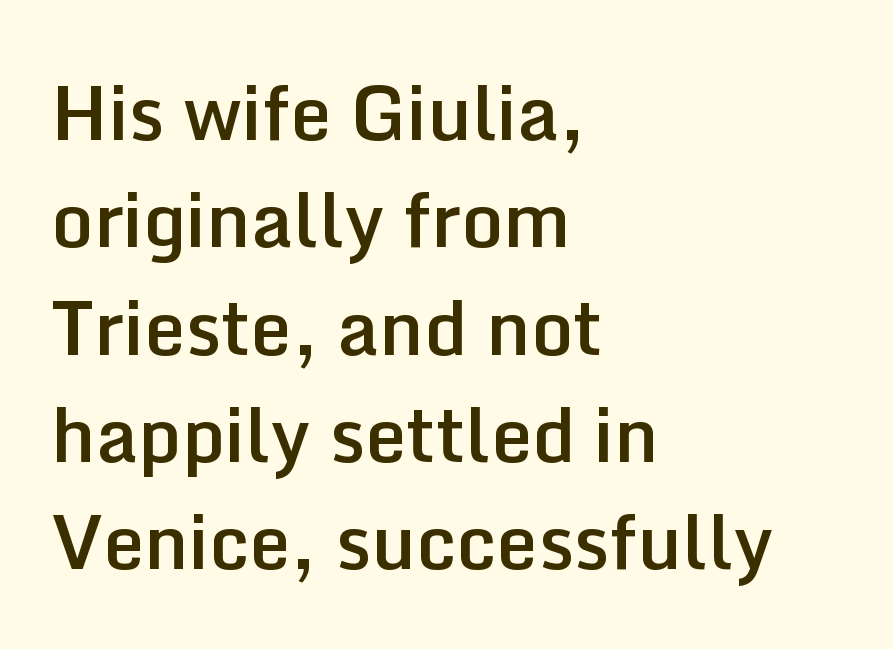
{"serif": "no", "italic": "no", "bold": "semi", "weight": "semibold", "width": "normal", "stroke_contrast": "low", "x_height": "medium", "monospaced": "no", "underline": "no", "align": "left", "line_spacing": "normal", "line_spacing_ratio": 1.45, "letter_spacing": "normal", "letter_spacing_em": 0.0, "glyph_px": 74}
